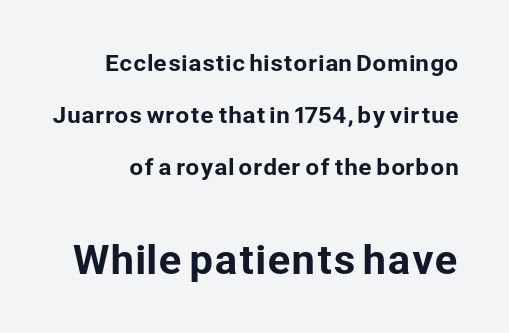
The image shows 38 px sans-serif type, upright; set loose line spacing (2.37x), normal letter spacing, not underlined; the second (bottom) block is 1.73x larger; low stroke contrast and a medium x-height.
